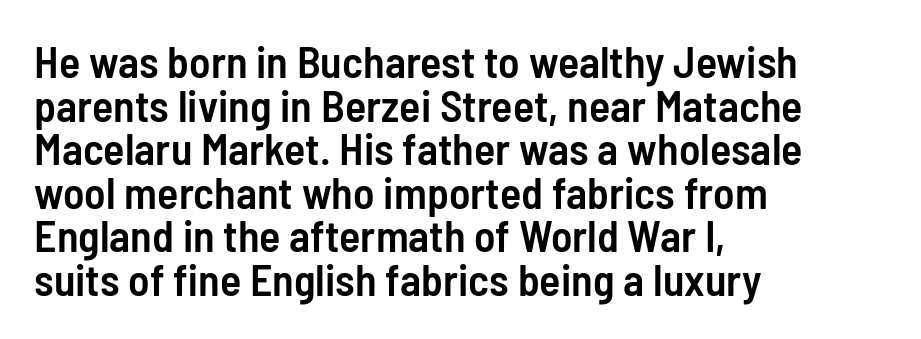
Q: Is the text bold? A: Semi-bold.
Q: Is the text italic (slanted)? A: No, it is upright.
Q: Is the typeface a serif or a sans-serif typeface? A: Sans-serif.
Q: Is the text underlined? A: No.
Q: How is the paragraph aligned? A: Left-aligned.
Q: Is the spacing between letters normal or unusually wide? A: Normal.
Q: Is the spacing between lines tight, normal or loose? A: Tight.
Q: Width (condensed, normal, or wide)? A: Condensed.
Q: Stroke contrast? A: Low.
Q: x-height? A: Medium.
Q: Monospaced? A: No.
